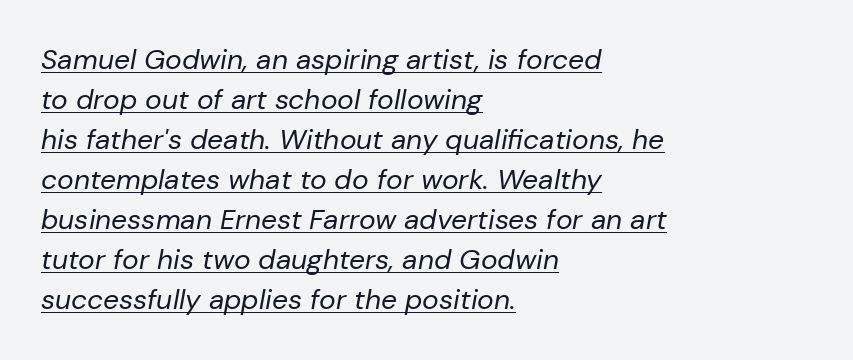
Q: Is the text bold? A: No.
Q: Is the text italic (slanted)? A: Yes, it leans right by about 10 degrees.
Q: Is the text underlined? A: Yes.
Q: How is the paragraph aligned? A: Left-aligned.
Q: Is the spacing between letters normal or unusually wide? A: Normal.
Q: Is the spacing between lines tight, normal or loose? A: Normal.
Q: Width (condensed, normal, or wide)? A: Normal.
Q: Stroke contrast? A: Low.
Q: x-height? A: Medium.
Q: Monospaced? A: No.
